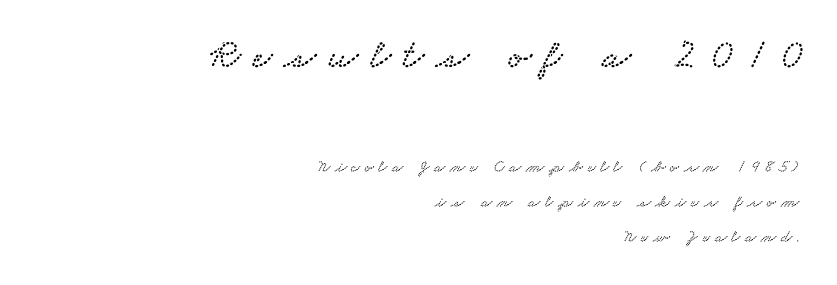
The image shows 42 px wide serif type; set right-aligned, loose line spacing (2.07x), unusually wide letter spacing (+0.28 em), not underlined; the first (top) block is 2.47x larger; low stroke contrast and a small x-height.
